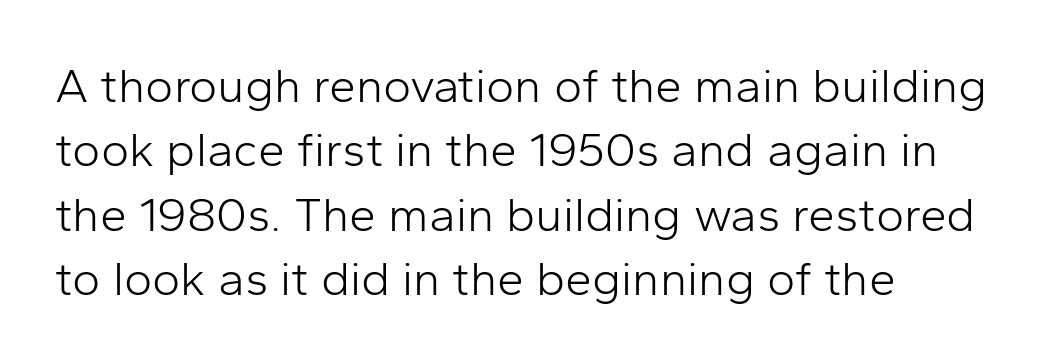
Q: Is the text bold? A: No.
Q: Is the text italic (slanted)? A: No, it is upright.
Q: Is the typeface a serif or a sans-serif typeface? A: Sans-serif.
Q: Is the text underlined? A: No.
Q: How is the paragraph aligned? A: Left-aligned.
Q: Is the spacing between letters normal or unusually wide? A: Normal.
Q: Is the spacing between lines tight, normal or loose? A: Normal.
Q: Width (condensed, normal, or wide)? A: Normal.
Q: Stroke contrast? A: Low.
Q: x-height? A: Medium.
Q: Monospaced? A: No.
